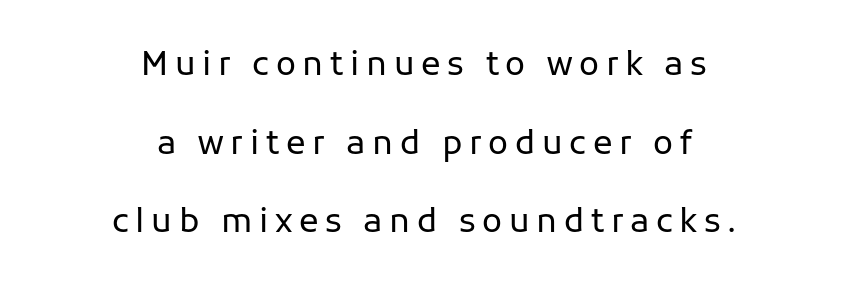
Varying glyph widths throughout — classic text-font behaviour. Each row of text sits above clean, open space. Nothing heavy about these letters — not bold at all. These lines are composed in type without serifs.
